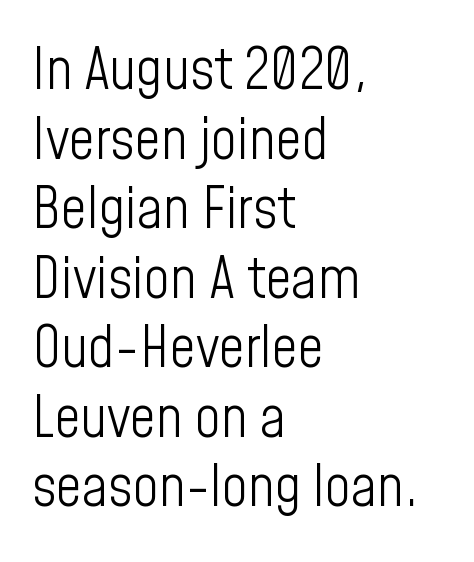
The image shows 57 px light, condensed sans-serif type, upright; set left-aligned, line spacing 1.22x, normal letter spacing, not underlined; low stroke contrast and a medium x-height.
